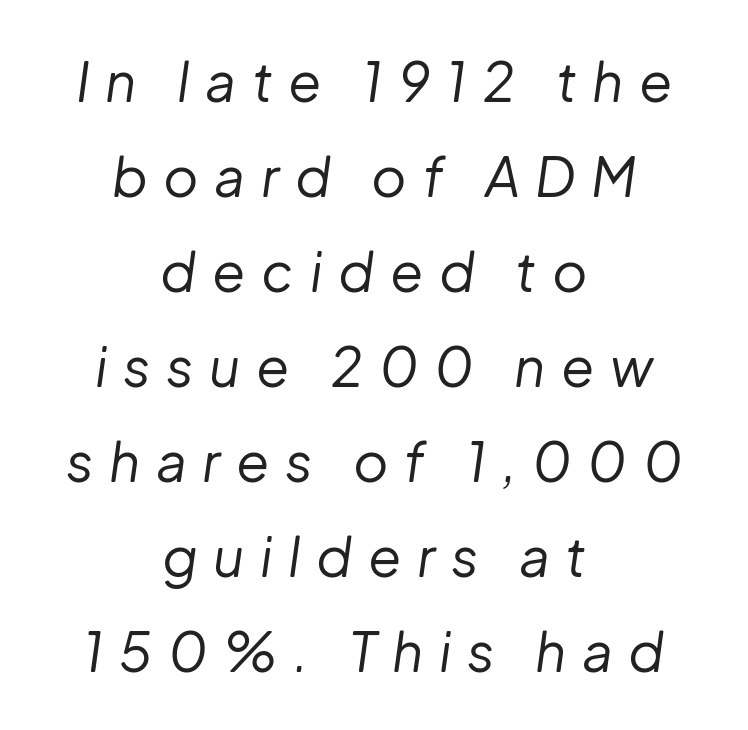
Q: Is the text bold? A: No.
Q: Is the text italic (slanted)? A: Yes, it leans right by about 8 degrees.
Q: Is the text underlined? A: No.
Q: How is the paragraph aligned? A: Centered.
Q: Is the spacing between letters normal or unusually wide? A: Unusually wide.
Q: Width (condensed, normal, or wide)? A: Normal.
Q: Stroke contrast? A: Low.
Q: x-height? A: Medium.
Q: Monospaced? A: No.
